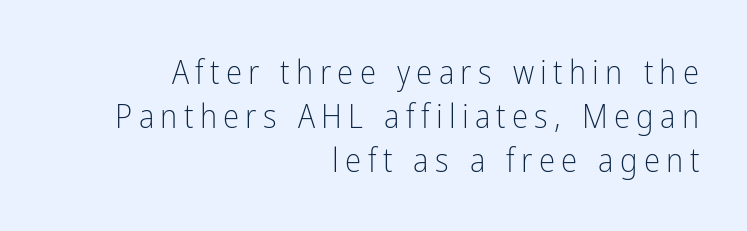
{"serif": "no", "italic": "no", "bold": "no", "weight": "light", "width": "condensed", "stroke_contrast": "low", "x_height": "medium", "monospaced": "no", "underline": "no", "align": "right", "line_spacing": "normal", "line_spacing_ratio": 1.34, "glyph_px": 33}
